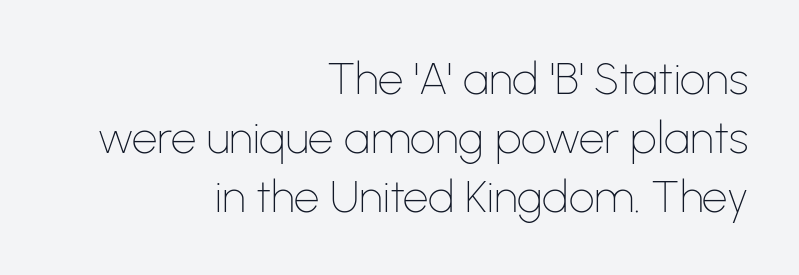
{"serif": "no", "italic": "no", "bold": "no", "weight": "thin", "width": "normal", "stroke_contrast": "low", "x_height": "medium", "monospaced": "no", "underline": "no", "align": "right", "line_spacing": "normal", "line_spacing_ratio": 1.31, "letter_spacing": "normal", "letter_spacing_em": 0.0, "glyph_px": 45}
